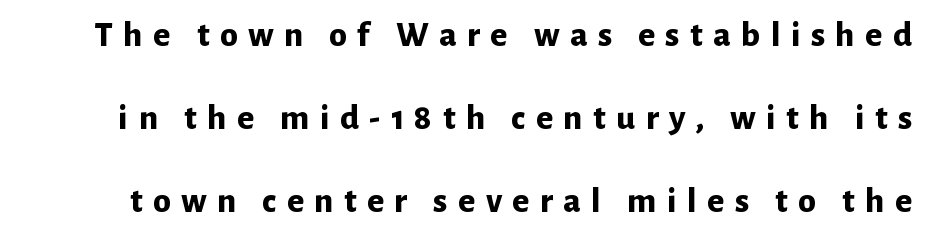
The image shows 36 px bold sans-serif type, upright; set loose line spacing (2.31x), unusually wide letter spacing (+0.29 em), not underlined; low stroke contrast and a medium x-height.
